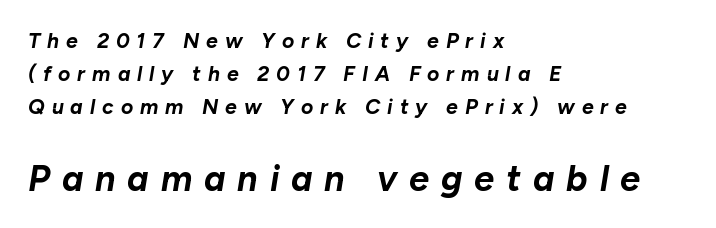
Q: Is the text bold? A: Yes.
Q: Is the text italic (slanted)? A: Yes, it leans right by about 10 degrees.
Q: Is the text underlined? A: No.
Q: How is the paragraph aligned? A: Left-aligned.
Q: Is the spacing between letters normal or unusually wide? A: Unusually wide.
Q: Is the spacing between lines tight, normal or loose? A: Normal.
Q: Which block of text is set in a larger size, the first (top) or the second (bottom)? A: The second (bottom) one.
Q: Width (condensed, normal, or wide)? A: Normal.
Q: Stroke contrast? A: Low.
Q: x-height? A: Medium.
Q: Monospaced? A: No.
